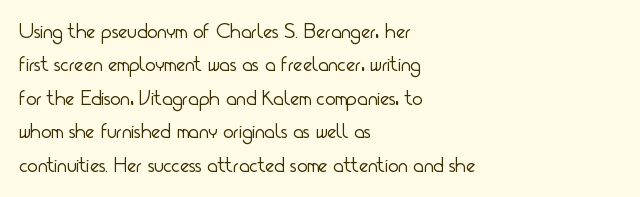
{"italic": "no", "bold": "no", "underline": "no", "align": "left", "line_spacing": "normal", "line_spacing_ratio": 1.52, "letter_spacing": "normal", "letter_spacing_em": 0.0, "glyph_px": 22}
